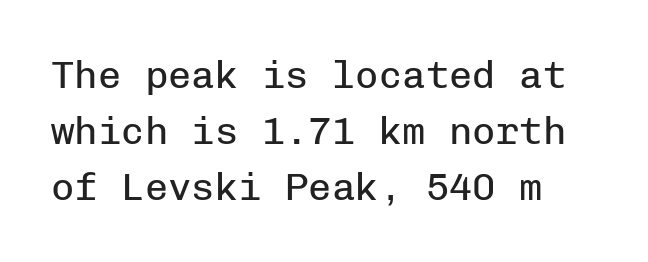
The image shows 39 px regular-weight sans-serif type, upright, monospaced; set normal line spacing (1.44x), normal letter spacing, not underlined; low stroke contrast and a medium x-height.
